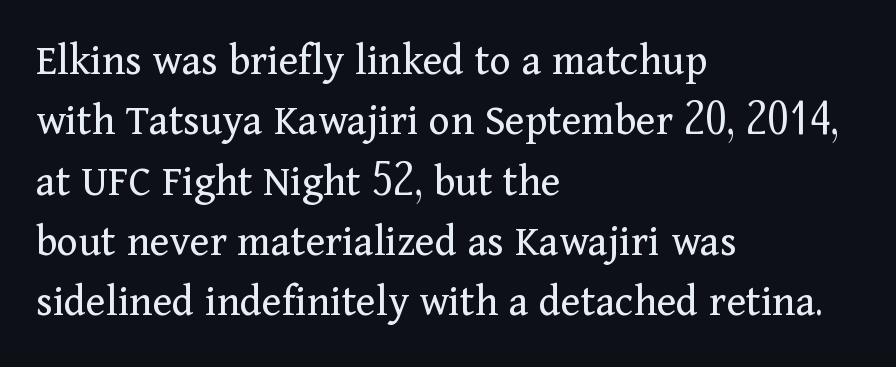
The gap between lines stays unmarked. The face used here is proportionally spaced, like ordinary book or web type. On a weight scale, this lands at 450 or below. The lines are quadded left. Serifs: yes, visible at the terminals of the letterforms. Evenly set lines give the paragraph a standard silhouette.
